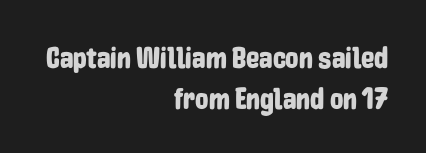
The image shows 30 px condensed sans-serif type, upright; set right-aligned, normal line spacing (1.36x), normal letter spacing, not underlined; low stroke contrast and a medium x-height.
